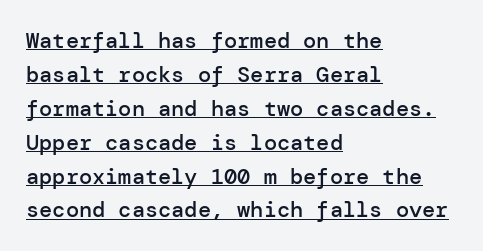
The image shows 22 px text type, upright; set left-aligned, normal line spacing (1.54x), normal letter spacing, underlined.
